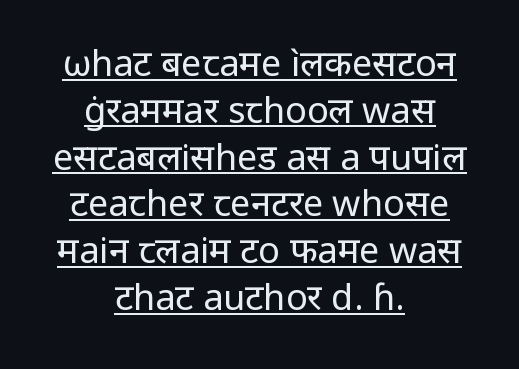
Q: Is the text bold? A: No.
Q: Is the text italic (slanted)? A: No, it is upright.
Q: Is the typeface a serif or a sans-serif typeface? A: Sans-serif.
Q: Is the text underlined? A: Yes.
Q: How is the paragraph aligned? A: Centered.
Q: Is the spacing between letters normal or unusually wide? A: Normal.
Q: Is the spacing between lines tight, normal or loose? A: Normal.
Q: Width (condensed, normal, or wide)? A: Normal.
Q: Stroke contrast? A: Low.
Q: x-height? A: Medium.
Q: Monospaced? A: No.
